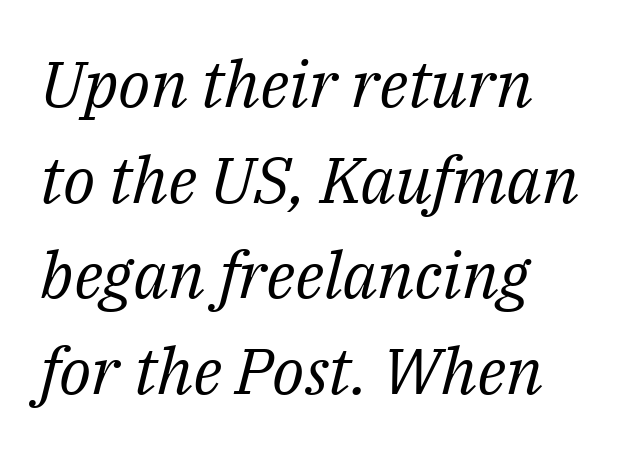
Q: Is the text bold? A: No.
Q: Is the text italic (slanted)? A: Yes, it leans right by about 14 degrees.
Q: Is the typeface a serif or a sans-serif typeface? A: Serif.
Q: Is the text underlined? A: No.
Q: Is the spacing between letters normal or unusually wide? A: Normal.
Q: Is the spacing between lines tight, normal or loose? A: Normal.
Q: Width (condensed, normal, or wide)? A: Normal.
Q: Stroke contrast? A: Medium.
Q: x-height? A: Medium.
Q: Monospaced? A: No.
